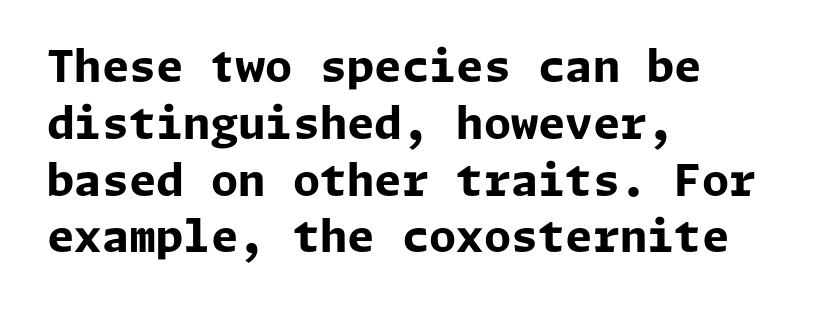
The image shows 44 px bold sans-serif type, upright; set left-aligned, normal line spacing (1.29x), normal letter spacing, not underlined; low stroke contrast and a medium x-height.
